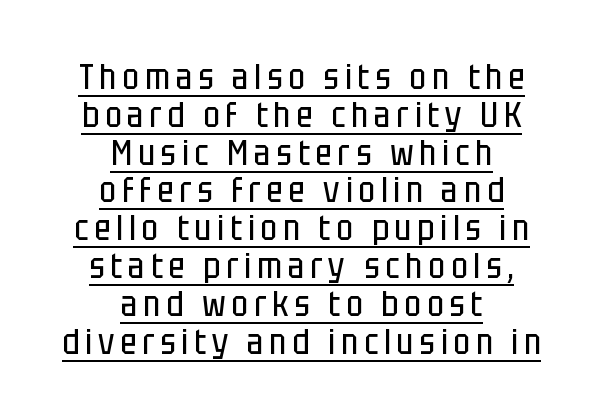
Do the characters align in a grid? No, the font is proportional. Stroke terminals: plain, sans-serif. The lines are quadded center. Letters have the restrained weight of plain body copy at most. These lines huddle together more closely than default settings would place them.
